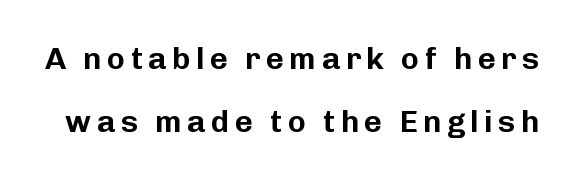
Is this a sans? Yes — the strokes have no serifs. Rows of type keep a wide berth in the vertical direction. Tall strokes in this sample are plumb rather than angled. Do the characters align in a grid? No, the font is proportional. Anything drawn beneath the words? Only blank space.
